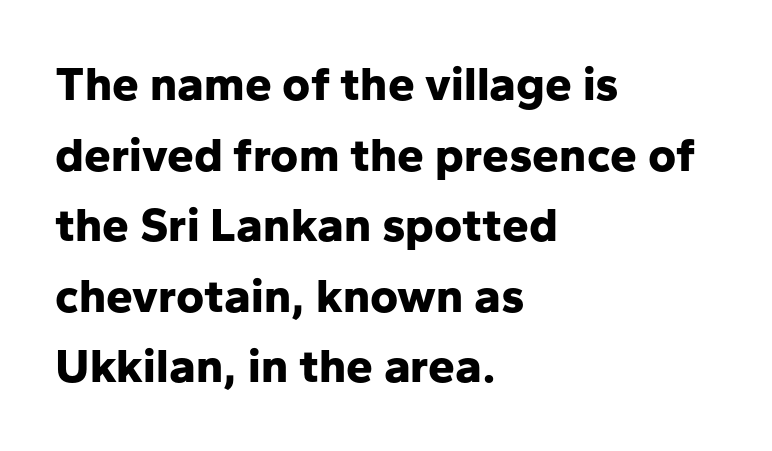
{"serif": "no", "italic": "no", "bold": "yes", "weight": "bold", "width": "normal", "stroke_contrast": "low", "x_height": "medium", "monospaced": "no", "underline": "no", "align": "left", "line_spacing": "normal", "line_spacing_ratio": 1.47, "letter_spacing": "normal", "letter_spacing_em": 0.0, "glyph_px": 48}
